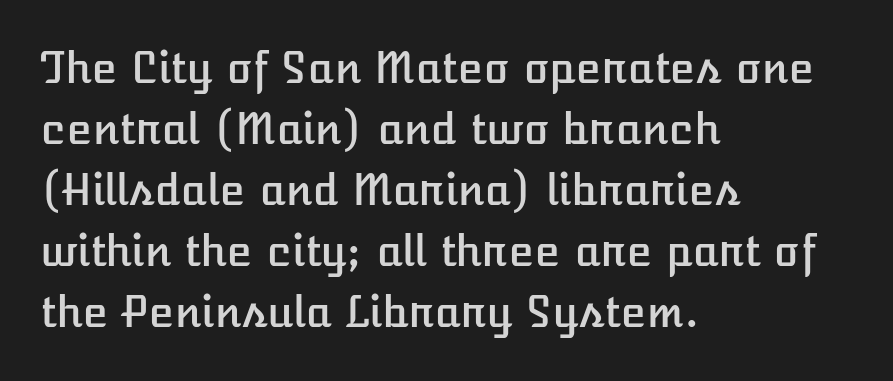
Notice how the stems are strictly vertical — no italics here. Compared with typical body copy, the letter spacing here is the same. No word sits above an underline. This sample is left-justified, so line endings fall wherever the words run out. Each letter keeps its own natural width here, so spacing adapts to shape.
